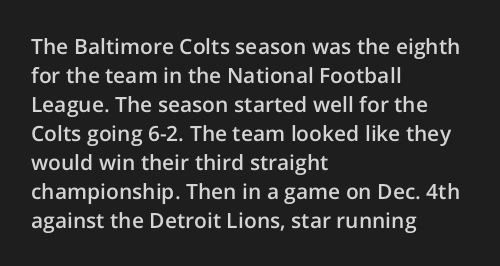
Q: Is the text bold? A: Semi-bold.
Q: Is the text italic (slanted)? A: No, it is upright.
Q: Is the text underlined? A: No.
Q: How is the paragraph aligned? A: Left-aligned.
Q: Is the spacing between letters normal or unusually wide? A: Normal.
Q: Is the spacing between lines tight, normal or loose? A: Normal.
